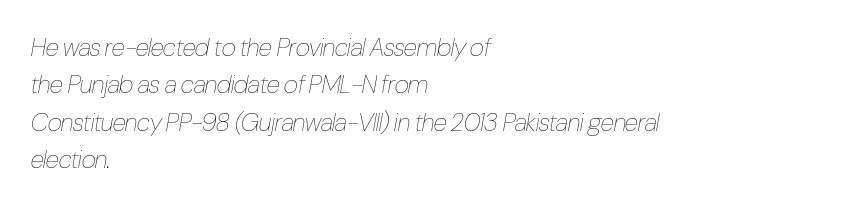
Q: Is the text bold? A: No.
Q: Is the text italic (slanted)? A: Yes, it leans right by about 10 degrees.
Q: Is the text underlined? A: No.
Q: How is the paragraph aligned? A: Left-aligned.
Q: Is the spacing between letters normal or unusually wide? A: Normal.
Q: Is the spacing between lines tight, normal or loose? A: Normal.
